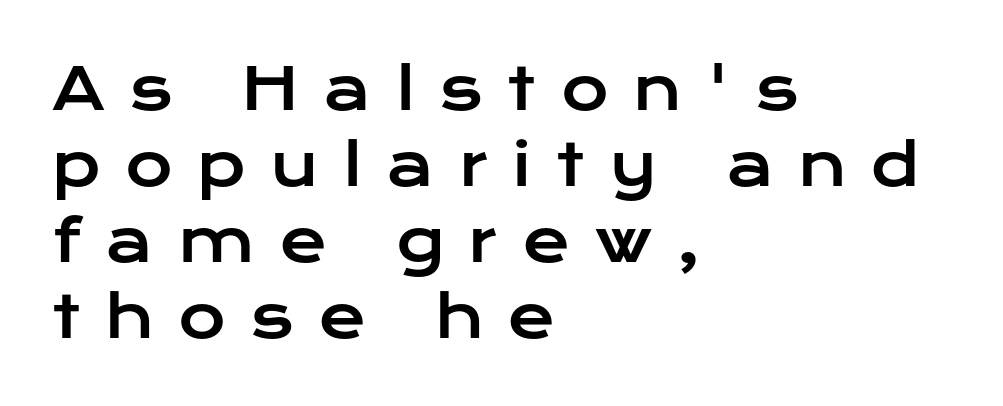
The image shows 58 px wide sans-serif type, upright; set left-aligned, normal line spacing (1.31x), unusually wide letter spacing (+0.42 em), not underlined; low stroke contrast and a medium x-height.
